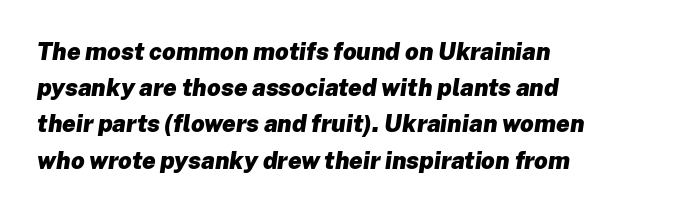
Any mark beneath the type? The region is blank. This is oblique type, the kind used for emphasis or titles. Teacher's note: observe the even left margin — that is flush-left alignment. Compared with typical body copy, the letter spacing here is the same. The leading is moderate, giving the passage an even texture.
